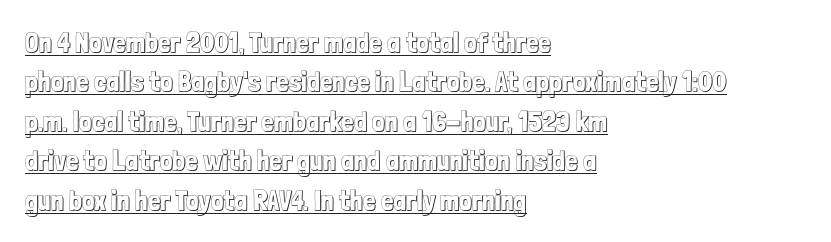
The image shows 28 px condensed type, upright; set left-aligned, normal line spacing (1.41x), normal letter spacing, underlined; a medium x-height.
